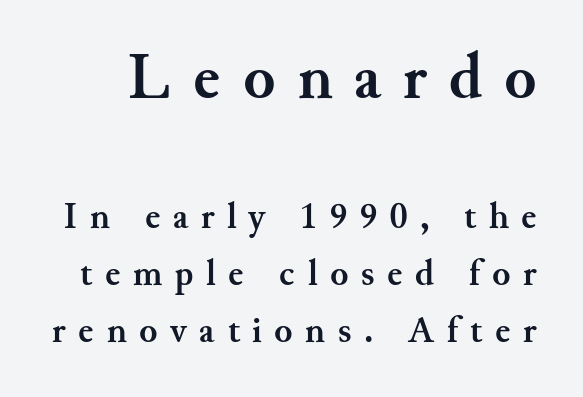
The composition opens big and finishes small. Glance below the letters and you will spot only blank space. Here the glyphs are tracked loosely, breaking word shapes into spaced letters. Ascenders rise straight up at ninety degrees. The block of text has a typical density, with ordinary space between rows. Font category for this specimen: serif.
